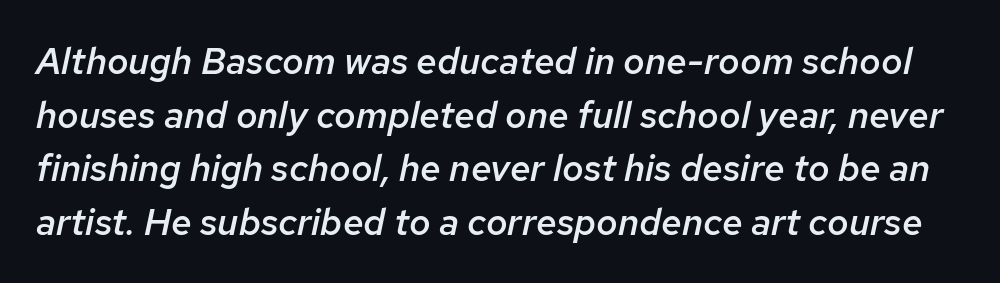
The image shows 37 px semibold type, italic (leaning right); set normal line spacing (1.45x), normal letter spacing, not underlined; low stroke contrast and a medium x-height.
